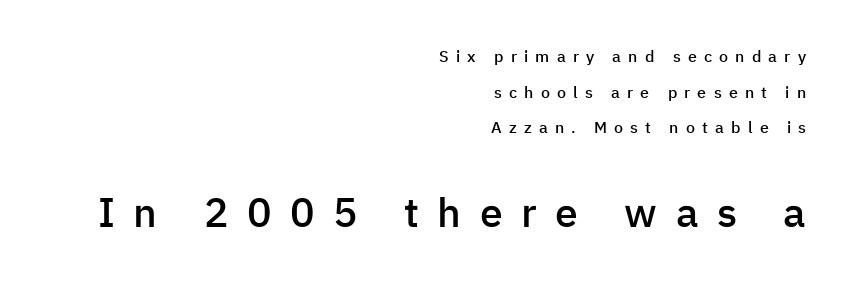
The image shows 41 px semibold sans-serif type, upright; set right-aligned, loose line spacing (2.22x), unusually wide letter spacing (+0.45 em), not underlined; the second (bottom) block is 2.56x larger; low stroke contrast and a medium x-height.
